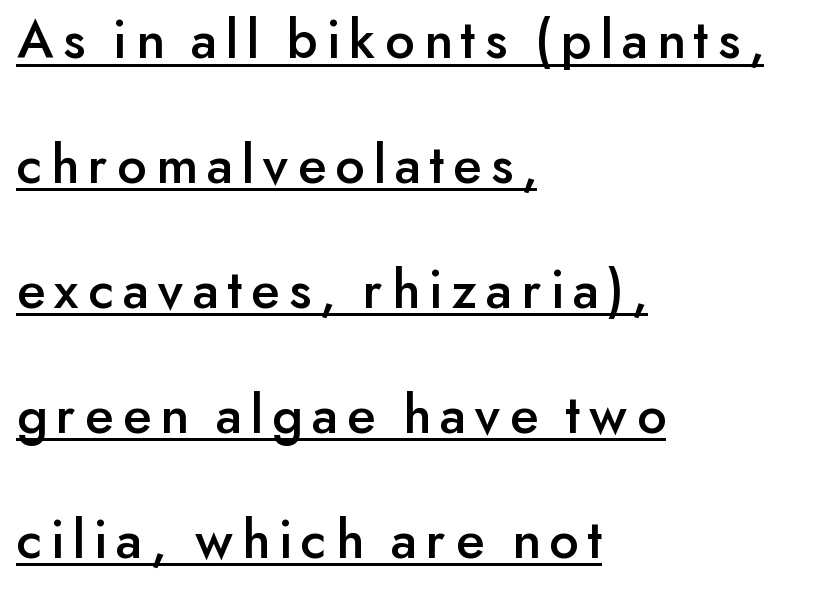
The image shows 56 px sans-serif type, upright; set left-aligned, loose line spacing (2.23x), underlined; low stroke contrast and a small x-height.
